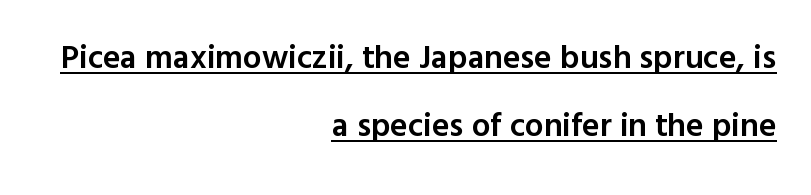
The image shows 33 px semibold sans-serif type, upright; set right-aligned, loose line spacing (2.06x), normal letter spacing, underlined; a medium x-height.
